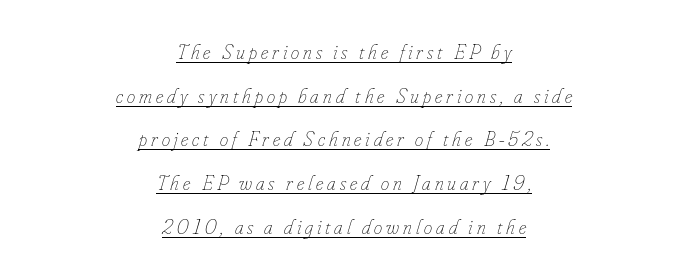
Q: Is the text bold? A: No.
Q: Is the text italic (slanted)? A: Yes, it leans right by about 16 degrees.
Q: Is the text underlined? A: Yes.
Q: How is the paragraph aligned? A: Centered.
Q: Is the spacing between lines tight, normal or loose? A: Loose.
